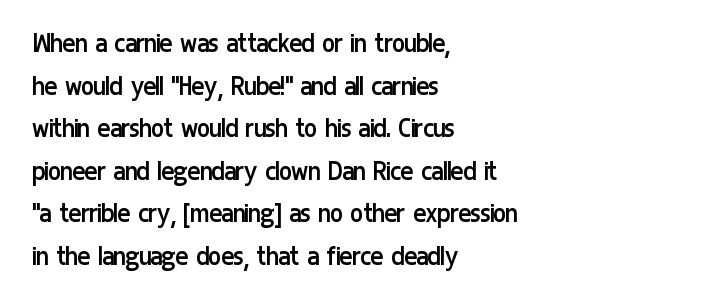
{"serif": "no", "italic": "no", "bold": "no", "weight": "regular", "width": "condensed", "stroke_contrast": "low", "x_height": "medium", "monospaced": "no", "underline": "no", "align": "left", "line_spacing": "normal", "line_spacing_ratio": 1.42, "letter_spacing": "normal", "letter_spacing_em": 0.0, "glyph_px": 30}
